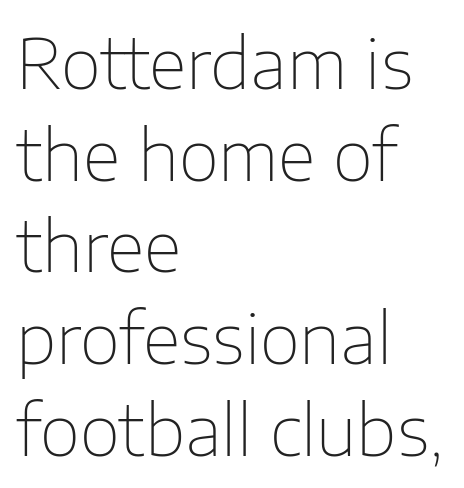
Leading: standard. The foot of each line stays bare and open. The line texture is even and compact thanks to regular tracking. This is roman type, the default non-slanted kind.
